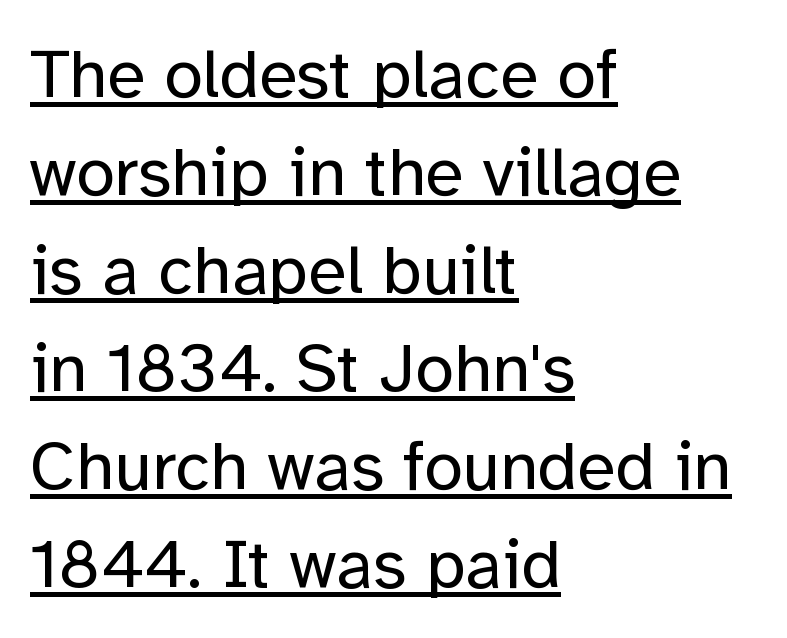
{"serif": "no", "italic": "no", "bold": "no", "weight": "regular", "width": "normal", "stroke_contrast": "low", "x_height": "medium", "monospaced": "no", "underline": "yes", "align": "left", "line_spacing": "normal", "line_spacing_ratio": 1.4, "letter_spacing": "normal", "letter_spacing_em": 0.0, "glyph_px": 70}
